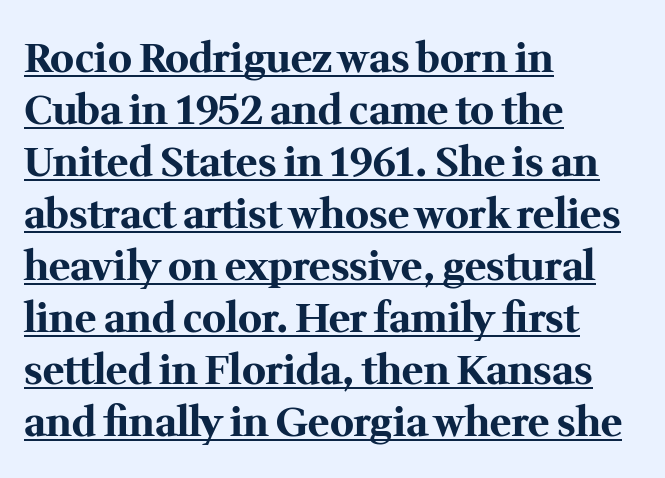
Q: Is the text bold? A: Yes.
Q: Is the text italic (slanted)? A: No, it is upright.
Q: Is the typeface a serif or a sans-serif typeface? A: Serif.
Q: Is the text underlined? A: Yes.
Q: How is the paragraph aligned? A: Left-aligned.
Q: Is the spacing between letters normal or unusually wide? A: Normal.
Q: Is the spacing between lines tight, normal or loose? A: Normal.
Q: Width (condensed, normal, or wide)? A: Normal.
Q: Stroke contrast? A: Medium.
Q: x-height? A: Medium.
Q: Monospaced? A: No.
